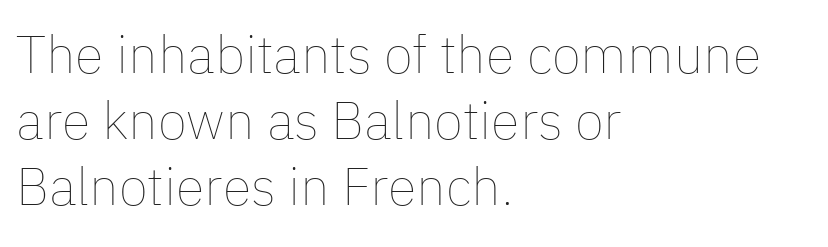
The image shows 53 px thin type, upright; set left-aligned, normal line spacing (1.25x), normal letter spacing, not underlined; low stroke contrast and a medium x-height.
